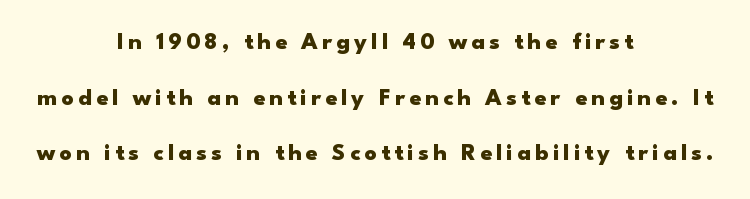
{"italic": "no", "bold": "yes", "underline": "no", "align": "center", "line_spacing": "loose", "line_spacing_ratio": 2.32, "glyph_px": 24}
